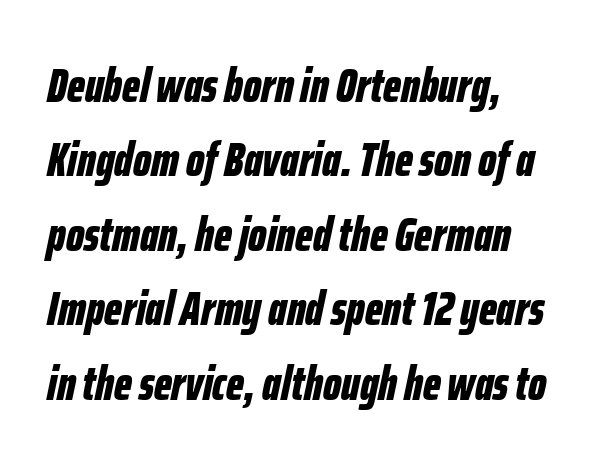
Q: Is the text bold? A: Yes.
Q: Is the text italic (slanted)? A: Yes, it leans right by about 12 degrees.
Q: Is the text underlined? A: No.
Q: How is the paragraph aligned? A: Left-aligned.
Q: Is the spacing between letters normal or unusually wide? A: Normal.
Q: Is the spacing between lines tight, normal or loose? A: Normal.
Q: Width (condensed, normal, or wide)? A: Condensed.
Q: Stroke contrast? A: Low.
Q: x-height? A: Medium.
Q: Monospaced? A: No.
